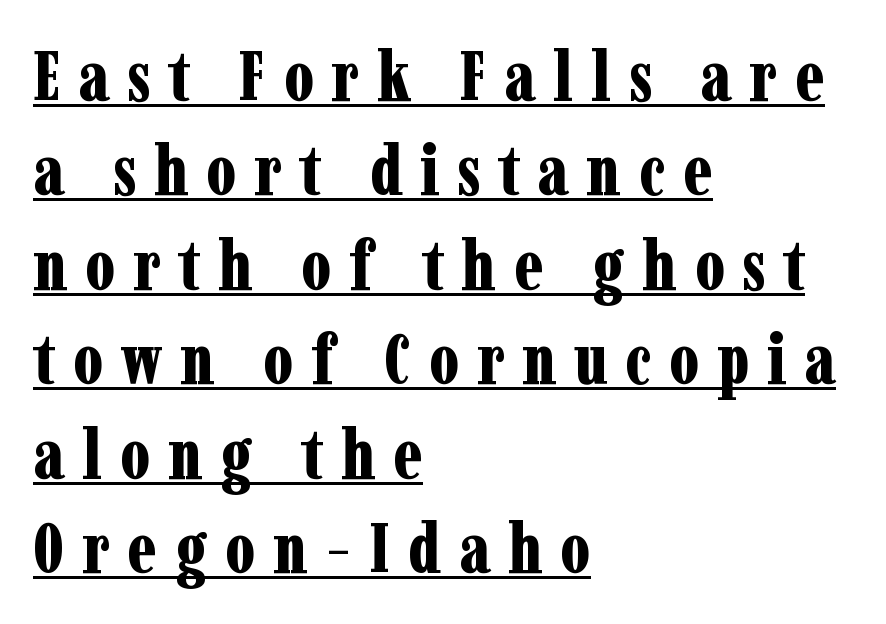
The image shows 70 px bold, condensed serif type, upright; set left-aligned, normal line spacing (1.35x), unusually wide letter spacing (+0.25 em), underlined; low stroke contrast and a medium x-height.
